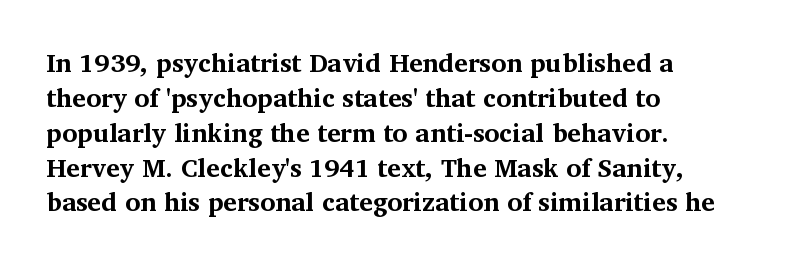
The image shows 26 px bold type, upright; set left-aligned, normal line spacing (1.34x), normal letter spacing, not underlined.
